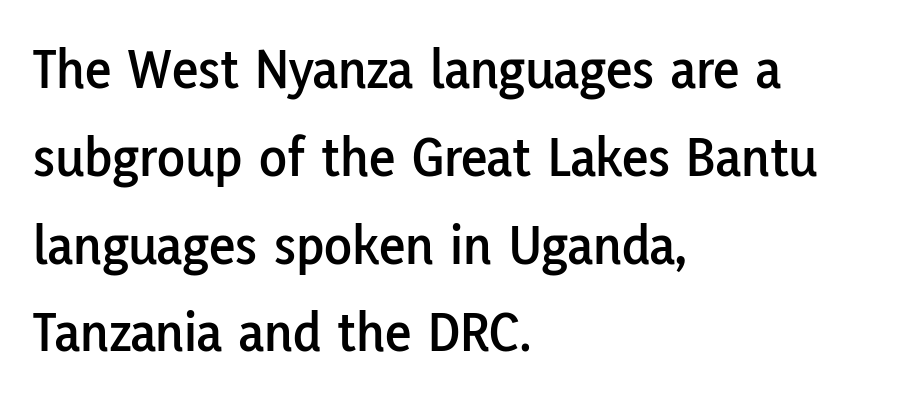
Q: Is the text italic (slanted)? A: No, it is upright.
Q: Is the typeface a serif or a sans-serif typeface? A: Sans-serif.
Q: Is the text underlined? A: No.
Q: How is the paragraph aligned? A: Left-aligned.
Q: Is the spacing between letters normal or unusually wide? A: Normal.
Q: Is the spacing between lines tight, normal or loose? A: Normal.
Q: Width (condensed, normal, or wide)? A: Normal.
Q: Stroke contrast? A: Low.
Q: x-height? A: Medium.
Q: Monospaced? A: No.
